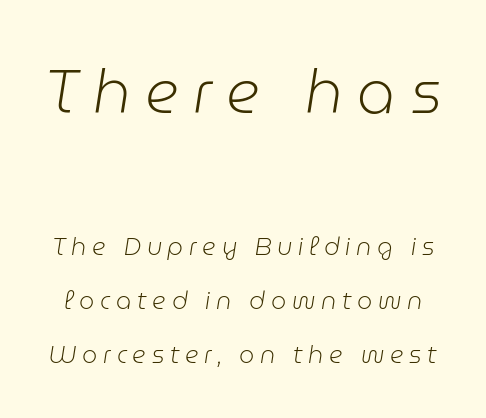
Q: Is the text bold? A: No.
Q: Is the text italic (slanted)? A: Yes, it leans right by about 9 degrees.
Q: Is the text underlined? A: No.
Q: Is the spacing between letters normal or unusually wide? A: Unusually wide.
Q: Is the spacing between lines tight, normal or loose? A: Loose.
Q: Which block of text is set in a larger size, the first (top) or the second (bottom)? A: The first (top) one.
Q: Width (condensed, normal, or wide)? A: Normal.
Q: Stroke contrast? A: Low.
Q: x-height? A: Medium.
Q: Monospaced? A: No.
